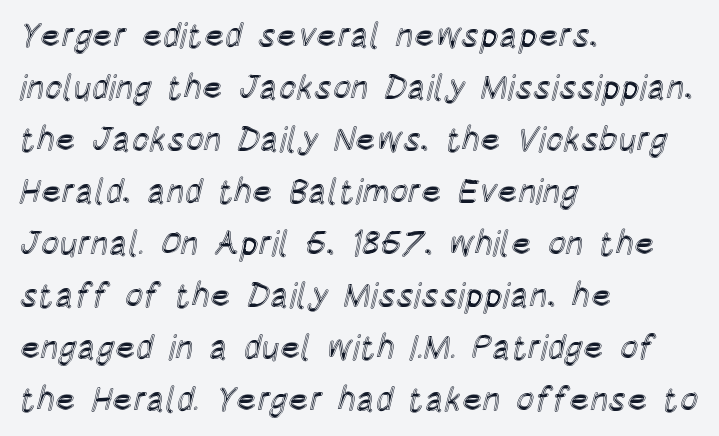
Q: Is the text italic (slanted)? A: Yes.
Q: Is the text underlined? A: No.
Q: How is the paragraph aligned? A: Left-aligned.
Q: Is the spacing between letters normal or unusually wide? A: Normal.
Q: Is the spacing between lines tight, normal or loose? A: Normal.
Q: Width (condensed, normal, or wide)? A: Condensed.
Q: x-height? A: Large.
Q: Monospaced? A: No.
